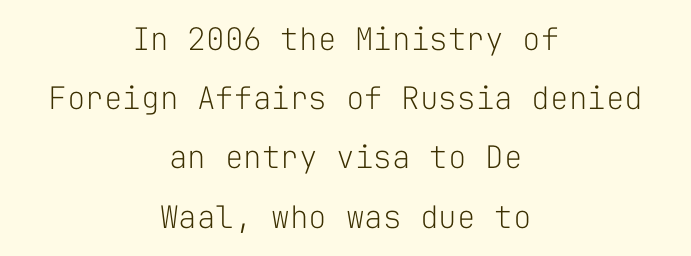
{"serif": "no", "italic": "no", "bold": "no", "weight": "light", "width": "normal", "stroke_contrast": "low", "x_height": "medium", "monospaced": "yes", "underline": "no", "align": "center", "line_spacing": "loose", "line_spacing_ratio": 1.91, "letter_spacing": "normal", "letter_spacing_em": 0.0, "glyph_px": 31}
